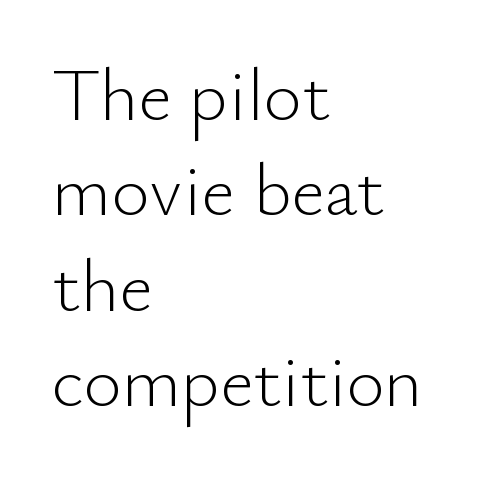
This is the regular roman posture of the typeface. The typesetting does not lean heavy: it is not bold. Font category for this specimen: sans-serif. Regular leading.
